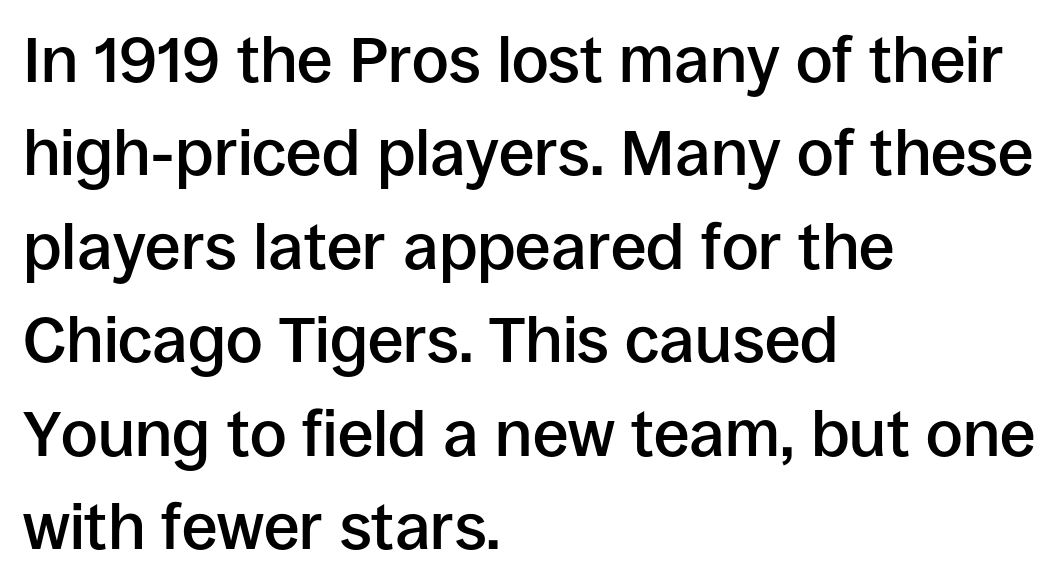
The image shows 64 px semibold sans-serif type, upright; set left-aligned, normal line spacing (1.46x), normal letter spacing, not underlined; low stroke contrast and a large x-height.
